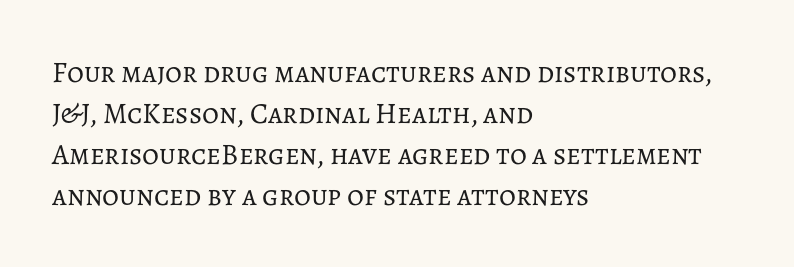
Standard letterfit; no display-style spreading of the glyphs. Does the copy run flush right? No — it runs flush left. Interline gaps are of average width in this sample. The area under the type is left untouched.
